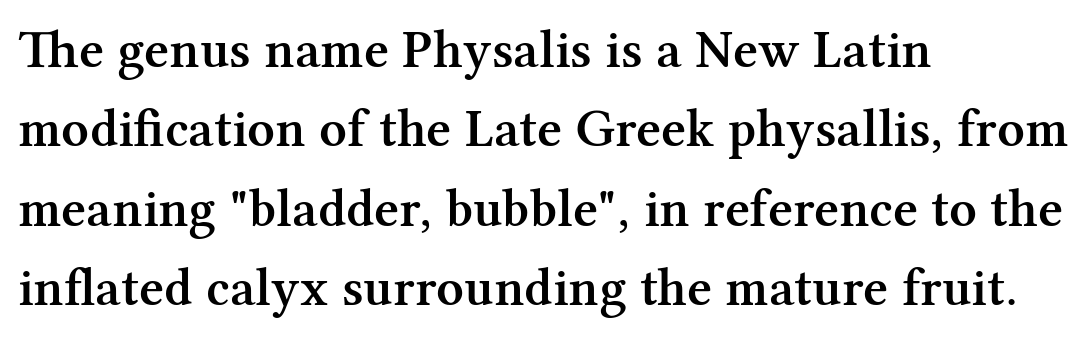
{"serif": "yes", "italic": "no", "bold": "semi", "weight": "semibold", "width": "normal", "stroke_contrast": "medium", "x_height": "medium", "monospaced": "no", "underline": "no", "align": "left", "line_spacing": "normal", "line_spacing_ratio": 1.47, "letter_spacing": "normal", "letter_spacing_em": 0.0, "glyph_px": 54}
